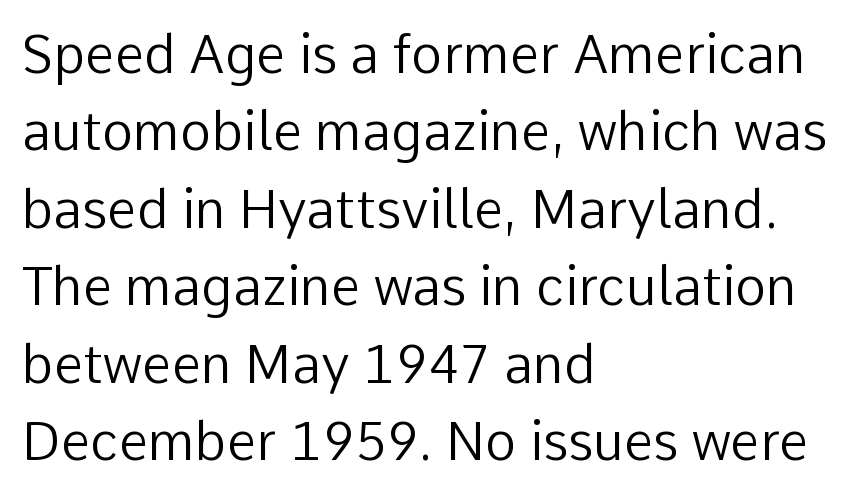
The baseline area is clear. The passage shown is typeset with a sans-serif family. The passage shown is not bold in any degree. These lines are rendered in a variable-pitch font. A classic flush-left, rag-right setting is used for this passage.
